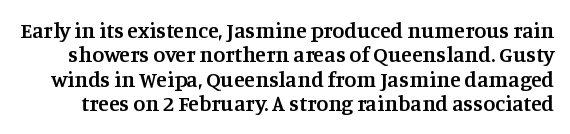
The image shows 22 px text type, upright; set tight line spacing (1.11x), normal letter spacing, not underlined.
